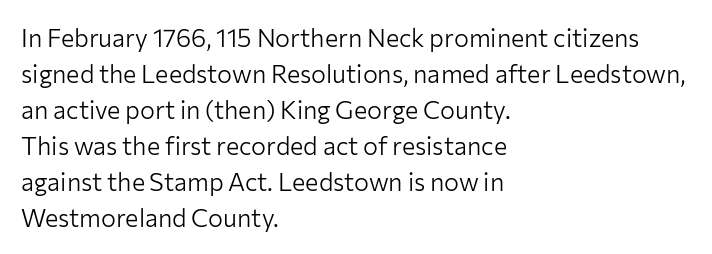
Q: Is the text bold? A: No.
Q: Is the text italic (slanted)? A: No, it is upright.
Q: Is the text underlined? A: No.
Q: How is the paragraph aligned? A: Left-aligned.
Q: Is the spacing between letters normal or unusually wide? A: Normal.
Q: Is the spacing between lines tight, normal or loose? A: Normal.
